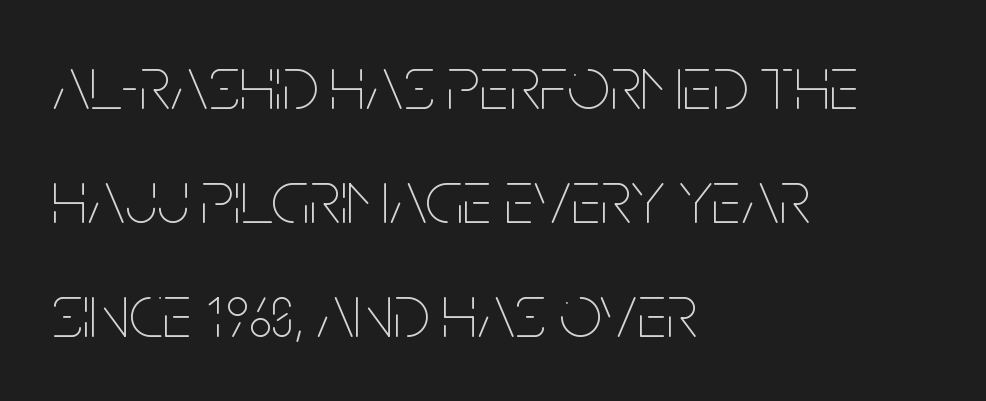
Q: Is the text bold? A: No.
Q: Is the text italic (slanted)? A: No, it is upright.
Q: Is the text underlined? A: No.
Q: How is the paragraph aligned? A: Left-aligned.
Q: Is the spacing between letters normal or unusually wide? A: Normal.
Q: Is the spacing between lines tight, normal or loose? A: Normal.
Q: Width (condensed, normal, or wide)? A: Condensed.
Q: Stroke contrast? A: Low.
Q: x-height? A: Large.
Q: Monospaced? A: No.
